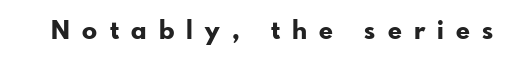
{"italic": "no", "bold": "yes", "underline": "no", "letter_spacing": "wide", "letter_spacing_em": 0.49, "glyph_px": 25}
